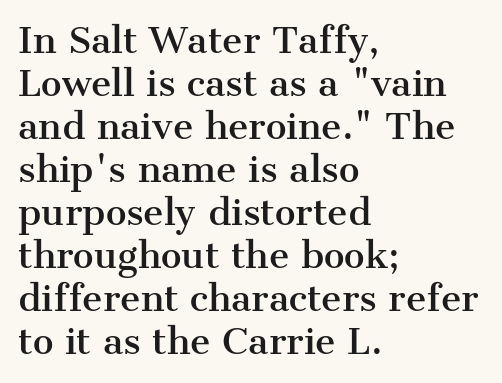
Does the copy run flush right? No — it runs flush left. Font category for this specimen: serif. What stands out about the letter spacing? Nothing — it is the standard amount. The rendering uses natural spacing where letterforms have individual widths.
